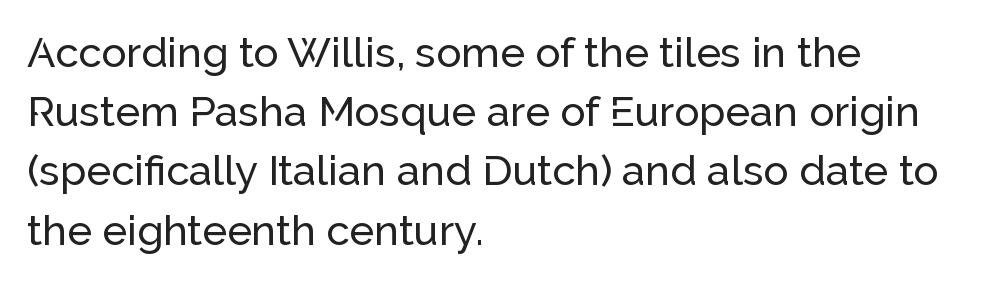
Leading: standard. Each word holds together tightly as a unit, with standard inter-letter gaps. These lines are rendered in a variable-pitch font. Tall strokes in this sample are plumb rather than angled.
